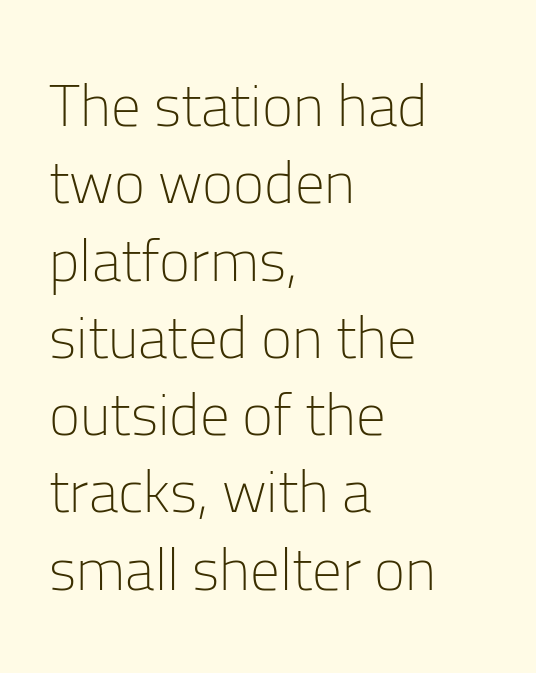
The image shows 59 px light sans-serif type, upright; set left-aligned, normal line spacing (1.31x), normal letter spacing, not underlined; low stroke contrast and a medium x-height.
